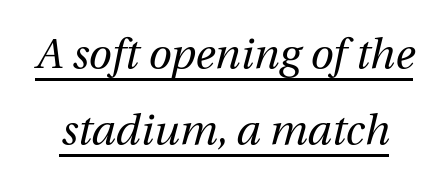
The cut favours lightness, reaching ordinary text weight at its darkest. No extra tracking has been applied to these lines. In terms of posture, this sample is oblique. Somebody hit Ctrl+U on this one — the words are underlined. A typesetter would call this proportional, since set widths differ per character.
